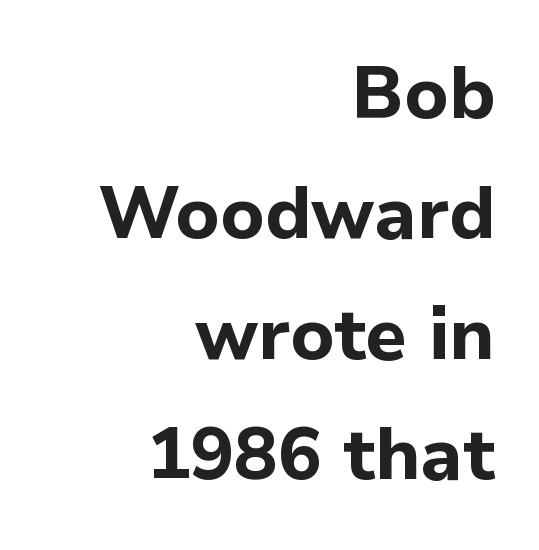
The image shows 73 px bold sans-serif type, upright; set right-aligned, normal line spacing (1.65x), normal letter spacing, not underlined; low stroke contrast and a medium x-height.
